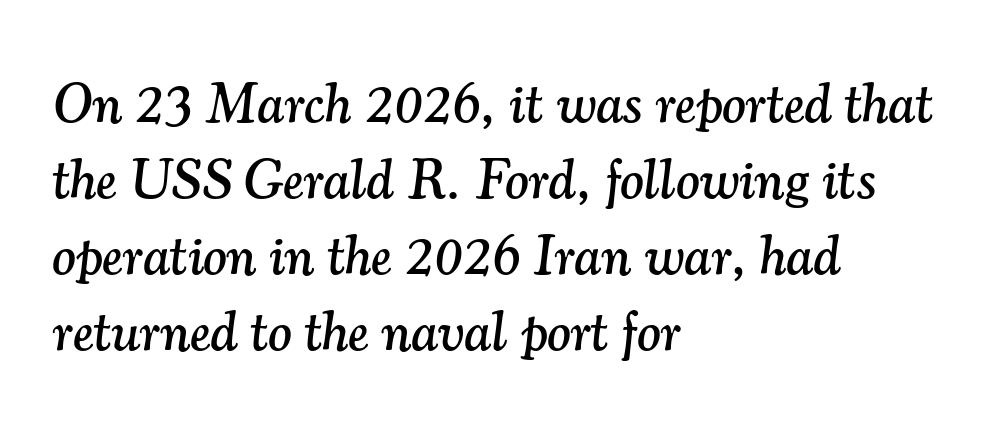
The letters carry serifs — small finishing strokes at the ends of their stems. Character widths vary here, with narrow letters taking less room than wide ones. What stands out about the letter spacing? Nothing — it is the standard amount. The specimen reads as italic at a glance. Does the leading feel generous? No, just average. Unmarked baselines from the first word to the last.
